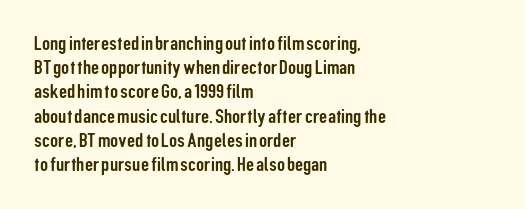
Q: Is the text italic (slanted)? A: No, it is upright.
Q: Is the text underlined? A: No.
Q: How is the paragraph aligned? A: Left-aligned.
Q: Is the spacing between letters normal or unusually wide? A: Normal.
